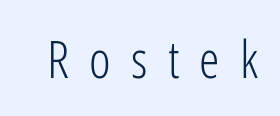
This is not heavy type; no bold has been used. The letters advance in unequal steps, a hallmark of proportional type. Unmarked baselines from the first word to the last. How are the letters spaced? Widely, with obvious added tracking. No feet cap the strokes, marking this as sans-serif type. Designer's note — italics off, roman on.
